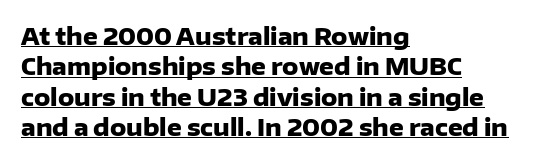
The image shows 23 px bold type, upright; set left-aligned, normal line spacing (1.32x), normal letter spacing, underlined.
